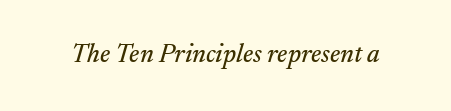
The image shows 26 px text type, italic (leaning right); set normal letter spacing, not underlined.
